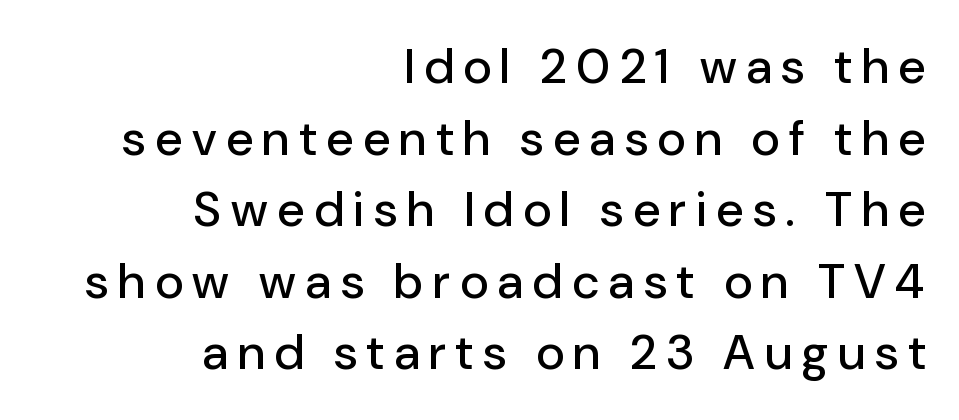
The image shows 49 px sans-serif type, upright; set right-aligned, normal line spacing (1.46x), unusually wide letter spacing (+0.2 em), not underlined; low stroke contrast and a medium x-height.
